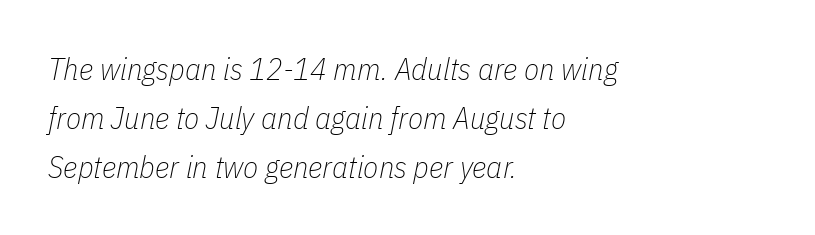
Q: Is the text bold? A: No.
Q: Is the text italic (slanted)? A: Yes, it leans right by about 11 degrees.
Q: Is the text underlined? A: No.
Q: How is the paragraph aligned? A: Left-aligned.
Q: Is the spacing between letters normal or unusually wide? A: Normal.
Q: Is the spacing between lines tight, normal or loose? A: Normal.
Q: Width (condensed, normal, or wide)? A: Condensed.
Q: Stroke contrast? A: Low.
Q: x-height? A: Medium.
Q: Monospaced? A: No.
